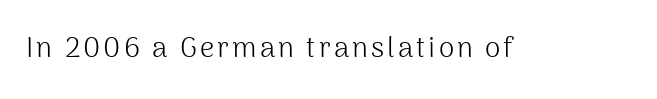
You could not count columns in this text — the font is proportionally spaced. The foot of each line stays bare and open. No extra ink here — the face is not bold. You can tell from the bare stems that sans-serif type was used.
